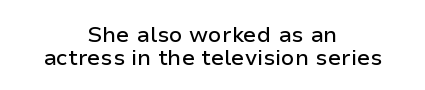
Q: Is the text italic (slanted)? A: No, it is upright.
Q: Is the text underlined? A: No.
Q: How is the paragraph aligned? A: Centered.
Q: Is the spacing between letters normal or unusually wide? A: Normal.
Q: Is the spacing between lines tight, normal or loose? A: Tight.
